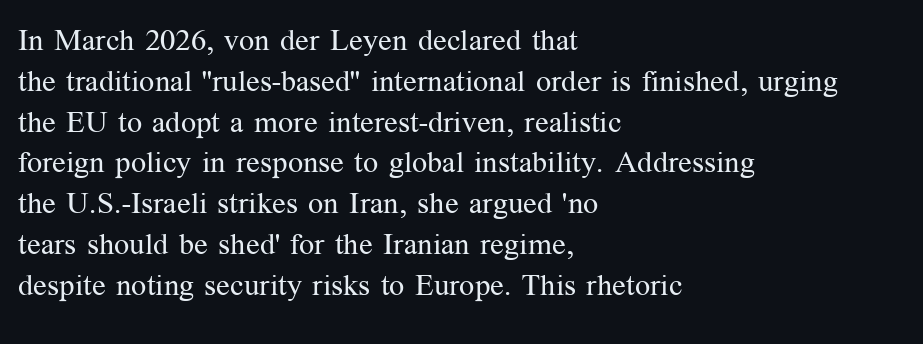
{"serif": "yes", "italic": "no", "bold": "no", "weight": "regular", "width": "normal", "stroke_contrast": "medium", "x_height": "medium", "monospaced": "no", "underline": "no", "align": "left", "line_spacing": "normal", "line_spacing_ratio": 1.36, "letter_spacing": "normal", "letter_spacing_em": 0.0, "glyph_px": 30}
